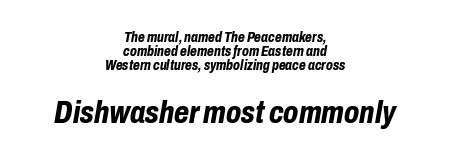
The gap between lines stays unmarked. The sample has been set heavy, in full bold. Small over large — that's the arrangement of the two blocks here. A centered setting, common on invitations and titles, is used for this passage. Varying glyph widths throughout — classic text-font behaviour. These lines were composed using italics.
